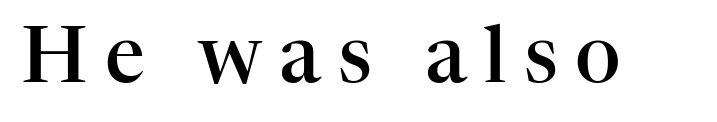
Q: Is the text bold? A: Semi-bold.
Q: Is the text italic (slanted)? A: No, it is upright.
Q: Is the typeface a serif or a sans-serif typeface? A: Serif.
Q: Is the text underlined? A: No.
Q: Is the spacing between letters normal or unusually wide? A: Unusually wide.
Q: Width (condensed, normal, or wide)? A: Normal.
Q: Stroke contrast? A: High.
Q: x-height? A: Medium.
Q: Monospaced? A: No.
